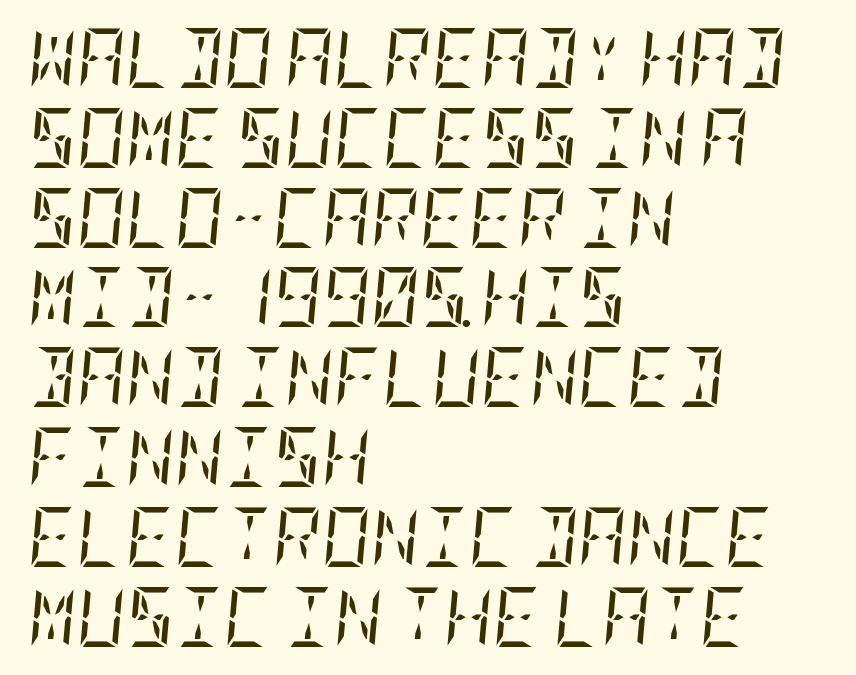
Q: Is the text bold? A: No.
Q: Is the text italic (slanted)? A: Yes, it leans right by about 5 degrees.
Q: Is the typeface a serif or a sans-serif typeface? A: Serif.
Q: Is the text underlined? A: No.
Q: How is the paragraph aligned? A: Left-aligned.
Q: Is the spacing between letters normal or unusually wide? A: Normal.
Q: Is the spacing between lines tight, normal or loose? A: Normal.
Q: Width (condensed, normal, or wide)? A: Condensed.
Q: Stroke contrast? A: Low.
Q: x-height? A: Large.
